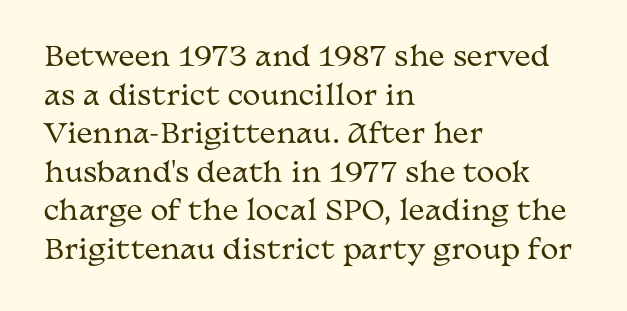
Stroke thickness stays within the range of a standard reading face or lighter. Notice how descenders clear the ascenders below comfortably — that's standard leading. There is no visible air inserted between adjacent glyphs. Casual observation: everything's shoved over to the left. The specimen omits any rule beneath the text block's lines. The letters stand straight up with perfectly vertical stems.
